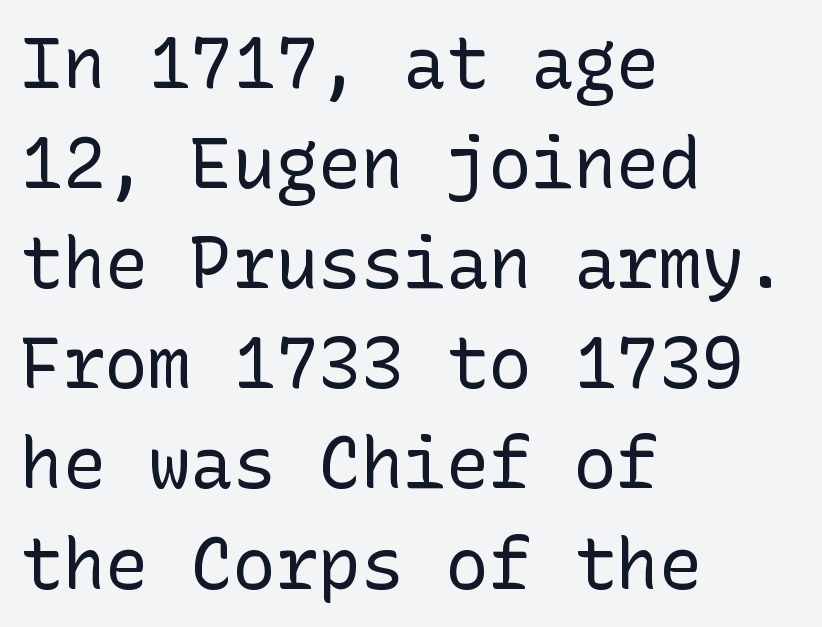
Q: Is the text bold? A: No.
Q: Is the text italic (slanted)? A: No, it is upright.
Q: Is the typeface a serif or a sans-serif typeface? A: Sans-serif.
Q: Is the text underlined? A: No.
Q: How is the paragraph aligned? A: Left-aligned.
Q: Is the spacing between letters normal or unusually wide? A: Normal.
Q: Is the spacing between lines tight, normal or loose? A: Normal.
Q: Width (condensed, normal, or wide)? A: Normal.
Q: Stroke contrast? A: Low.
Q: x-height? A: Medium.
